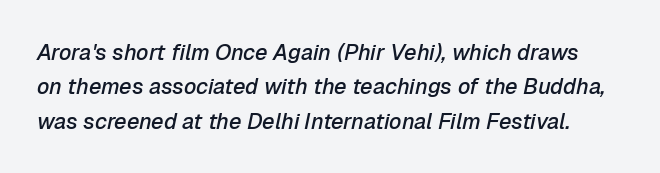
Q: Is the text bold? A: Semi-bold.
Q: Is the text italic (slanted)? A: Yes, it leans right by about 12 degrees.
Q: Is the text underlined? A: No.
Q: Is the spacing between letters normal or unusually wide? A: Normal.
Q: Is the spacing between lines tight, normal or loose? A: Normal.
